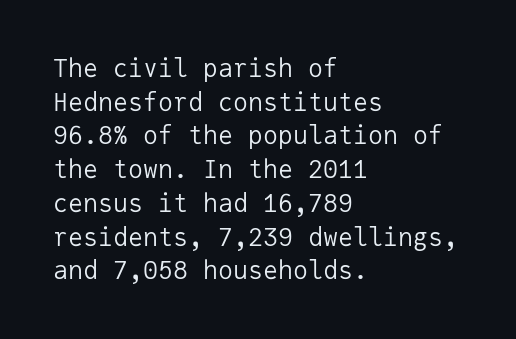
Q: Is the text bold? A: No.
Q: Is the text italic (slanted)? A: No, it is upright.
Q: Is the text underlined? A: No.
Q: How is the paragraph aligned? A: Left-aligned.
Q: Is the spacing between letters normal or unusually wide? A: Normal.
Q: Is the spacing between lines tight, normal or loose? A: Normal.
